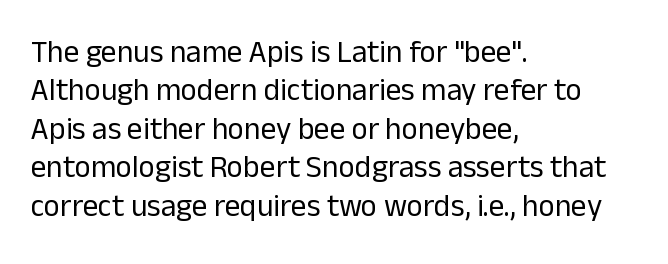
The image shows 31 px regular-weight sans-serif type, upright; set left-aligned, line spacing 1.24x, normal letter spacing, not underlined; low stroke contrast and a medium x-height.
